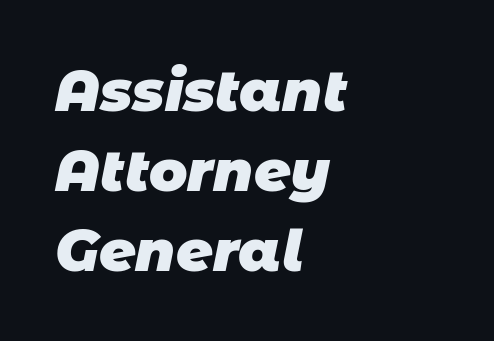
{"serif": "no", "bold": "yes", "weight": "heavy", "width": "normal", "stroke_contrast": "low", "x_height": "large", "monospaced": "no", "underline": "no", "align": "left", "line_spacing": "normal", "line_spacing_ratio": 1.4, "letter_spacing": "normal", "letter_spacing_em": 0.0, "glyph_px": 57}
